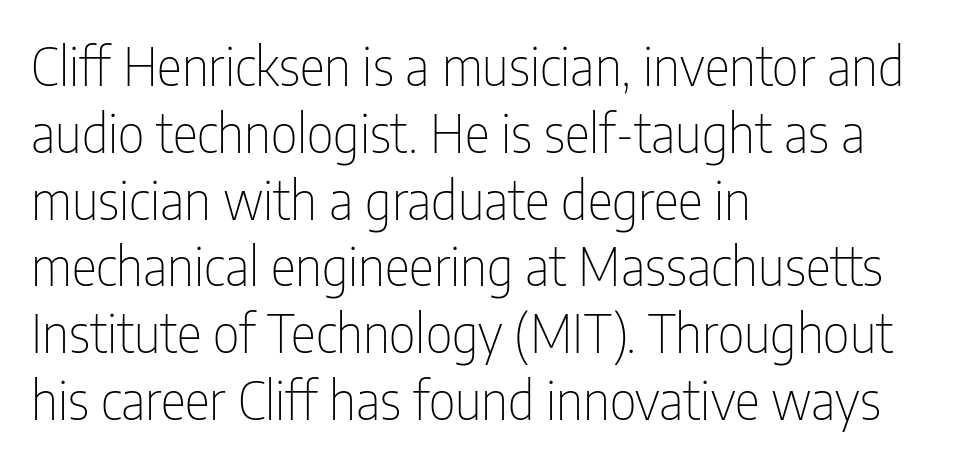
{"serif": "no", "italic": "no", "bold": "no", "weight": "thin", "width": "condensed", "stroke_contrast": "low", "x_height": "medium", "monospaced": "no", "underline": "no", "align": "left", "line_spacing": "normal", "line_spacing_ratio": 1.26, "letter_spacing": "normal", "letter_spacing_em": 0.0, "glyph_px": 53}
